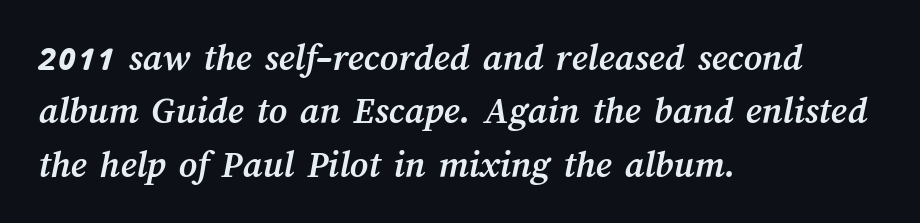
Q: Is the text bold? A: Yes.
Q: Is the text underlined? A: No.
Q: How is the paragraph aligned? A: Left-aligned.
Q: Is the spacing between letters normal or unusually wide? A: Normal.
Q: Is the spacing between lines tight, normal or loose? A: Normal.
Q: Width (condensed, normal, or wide)? A: Normal.
Q: Stroke contrast? A: Medium.
Q: x-height? A: Medium.
Q: Monospaced? A: No.
